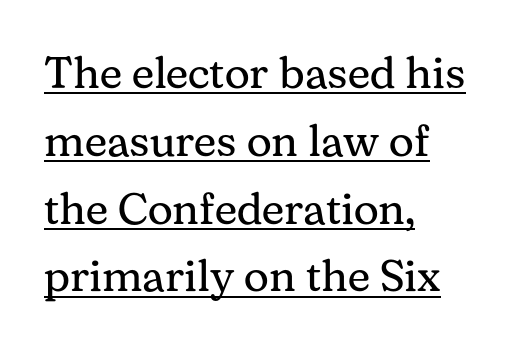
The image shows 44 px regular-weight serif type, upright; set left-aligned, normal line spacing (1.54x), normal letter spacing, underlined; medium stroke contrast and a medium x-height.
